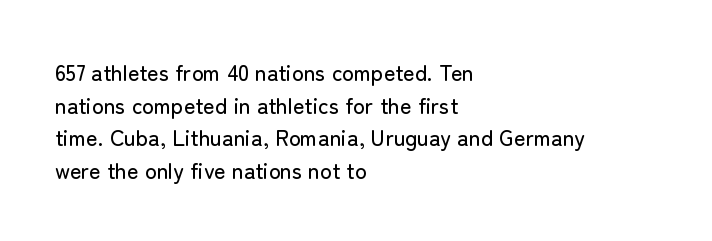
{"italic": "no", "underline": "no", "align": "left", "line_spacing": "normal", "line_spacing_ratio": 1.48, "letter_spacing": "normal", "letter_spacing_em": 0.0, "glyph_px": 22}
